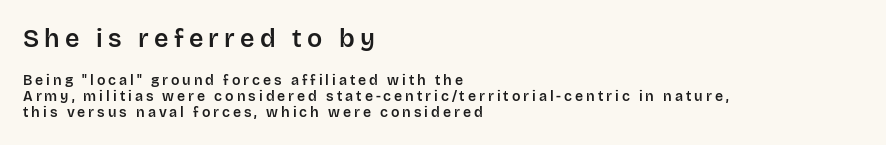
The image shows 25 px text type, upright; set left-aligned, tight line spacing (1.14x), unusually wide letter spacing (+0.21 em), not underlined; the first (top) block is 1.79x larger.
